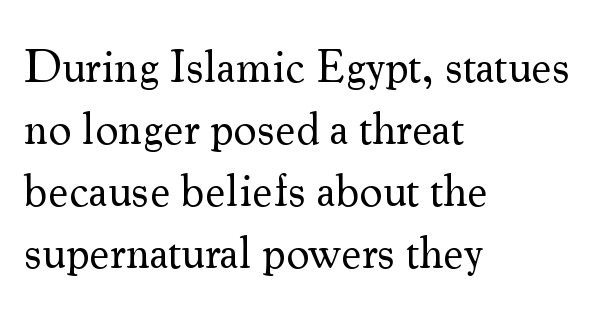
The baseline area is clear. The type is set solid horizontally, with unmodified tracking. Style check: upright. Font category for this specimen: serif. The font sits on the lighter half of the weight spectrum, regular included. Notice how the passage keeps a crisp vertical edge on the left only.
